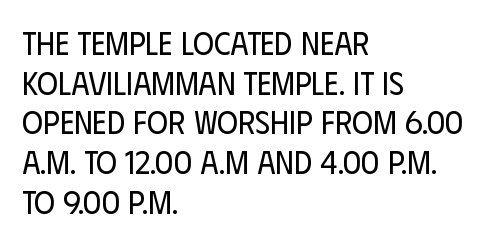
The image shows 32 px regular-weight, condensed sans-serif type, upright; set left-aligned, line spacing 1.24x, normal letter spacing, not underlined; low stroke contrast and a large x-height.
